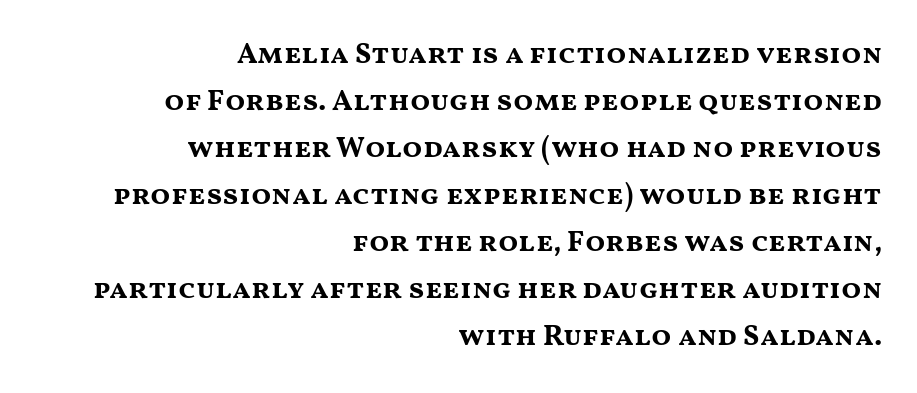
The image shows 29 px bold, wide sans-serif type, upright; set right-aligned, normal line spacing (1.62x), normal letter spacing, not underlined; medium stroke contrast and a medium x-height.
